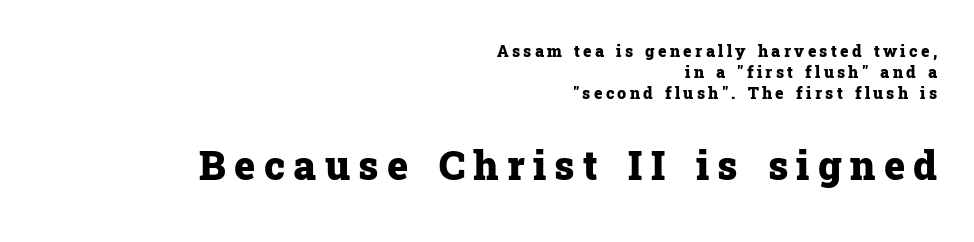
Q: Is the text bold? A: Yes.
Q: Is the text italic (slanted)? A: No, it is upright.
Q: Is the typeface a serif or a sans-serif typeface? A: Serif.
Q: Is the text underlined? A: No.
Q: How is the paragraph aligned? A: Right-aligned.
Q: Is the spacing between letters normal or unusually wide? A: Unusually wide.
Q: Is the spacing between lines tight, normal or loose? A: Normal.
Q: Which block of text is set in a larger size, the first (top) or the second (bottom)? A: The second (bottom) one.
Q: Width (condensed, normal, or wide)? A: Normal.
Q: Stroke contrast? A: Low.
Q: x-height? A: Medium.
Q: Monospaced? A: No.
